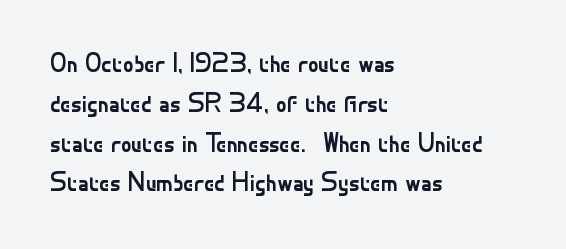
The image shows 26 px text type, upright; set left-aligned, normal line spacing (1.53x), normal letter spacing, not underlined.
